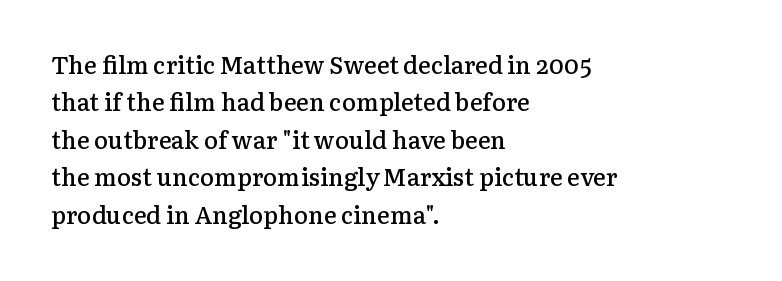
The image shows 24 px text type, upright; set left-aligned, normal line spacing (1.56x), normal letter spacing, not underlined.
